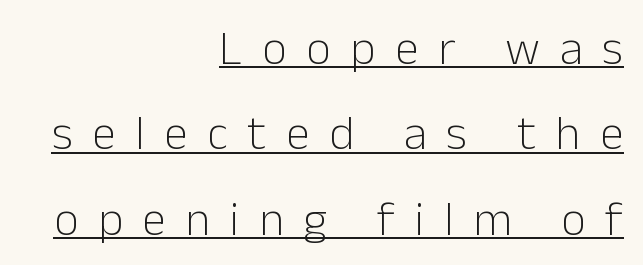
The image shows 48 px light sans-serif type, upright; set right-aligned, line spacing 1.78x, unusually wide letter spacing (+0.41 em), underlined; low stroke contrast and a medium x-height.
